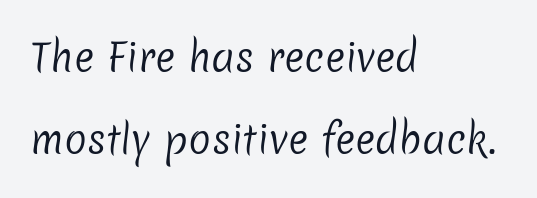
{"serif": "no", "bold": "no", "weight": "regular", "width": "normal", "stroke_contrast": "low", "x_height": "medium", "monospaced": "no", "underline": "no", "align": "left", "line_spacing": "loose", "line_spacing_ratio": 2.16, "letter_spacing": "normal", "letter_spacing_em": 0.0, "glyph_px": 38}
